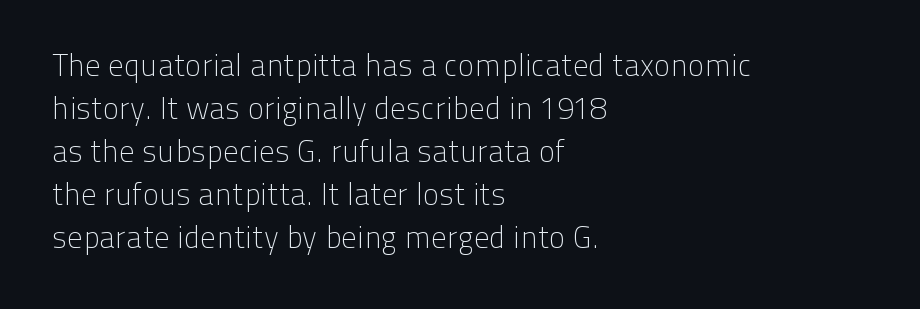
The passage is arranged the way most books set body copy — flush left. The typography opts for an upright posture over an oblique one. The letters look calm and open, with moderate or lighter stems. The specimen omits any rule beneath the text block's lines. These lines are composed in type without serifs. How are the letters spaced? Ordinarily, with no added tracking.
